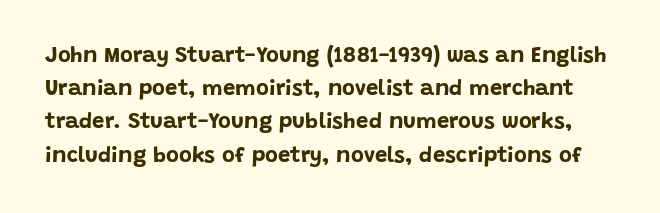
The image shows 22 px bold type, upright; set normal line spacing (1.51x), normal letter spacing, not underlined.
